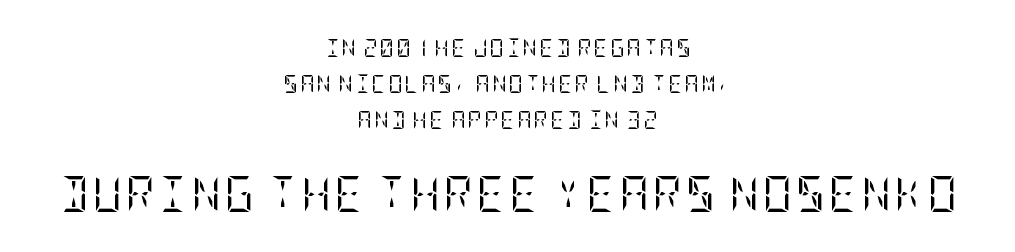
Q: Is the text bold? A: No.
Q: Is the text italic (slanted)? A: No, it is upright.
Q: Is the typeface a serif or a sans-serif typeface? A: Serif.
Q: Is the text underlined? A: No.
Q: How is the paragraph aligned? A: Centered.
Q: Is the spacing between lines tight, normal or loose? A: Loose.
Q: Which block of text is set in a larger size, the first (top) or the second (bottom)? A: The second (bottom) one.
Q: Width (condensed, normal, or wide)? A: Condensed.
Q: Stroke contrast? A: Low.
Q: x-height? A: Large.
